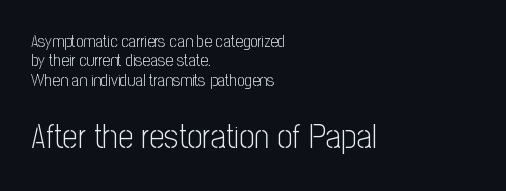
{"serif": "no", "italic": "no", "bold": "no", "weight": "light", "width": "condensed", "stroke_contrast": "low", "x_height": "medium", "monospaced": "no", "underline": "no", "align": "left", "line_spacing": "tight", "line_spacing_ratio": 1.14, "letter_spacing": "normal", "letter_spacing_em": 0.0, "larger_block": "second", "size_ratio": 2.0, "glyph_px": 34}
